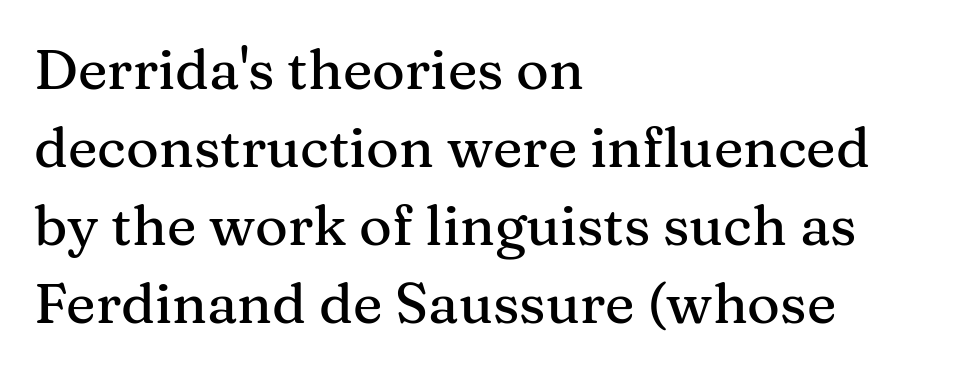
{"serif": "yes", "italic": "no", "width": "normal", "stroke_contrast": "medium", "x_height": "medium", "monospaced": "no", "underline": "no", "align": "left", "line_spacing": "normal", "line_spacing_ratio": 1.39, "letter_spacing": "normal", "letter_spacing_em": 0.0, "glyph_px": 56}
